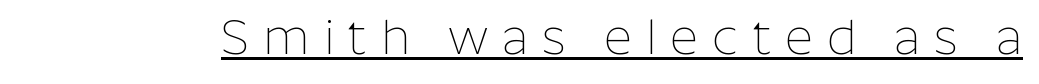
You could not count columns in this text — the font is proportionally spaced. A typographer would call this underscored text. The font's upright variant was chosen for this text. This is not heavy type; no bold has been used.
